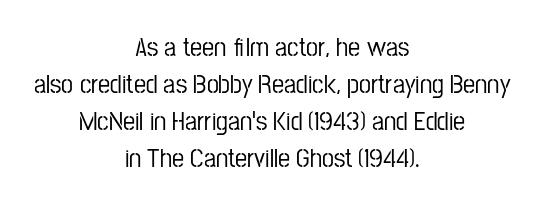
The rows are spaced the way most documents space them. Plain, unruled lines of type. Reading down the block, each line starts at a different indent, mirrored at its end. The tracking reads as untouched default to a designer's eye. The type sits square on the baseline with zero lean.
